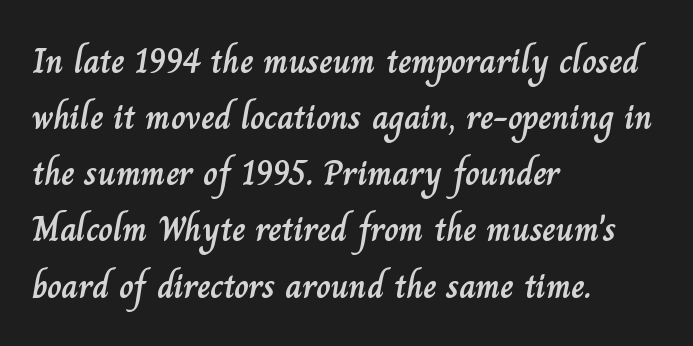
Q: Is the text italic (slanted)? A: Yes.
Q: Is the text underlined? A: No.
Q: How is the paragraph aligned? A: Left-aligned.
Q: Is the spacing between letters normal or unusually wide? A: Normal.
Q: Is the spacing between lines tight, normal or loose? A: Normal.
Q: Width (condensed, normal, or wide)? A: Normal.
Q: Stroke contrast? A: Low.
Q: x-height? A: Small.
Q: Monospaced? A: No.
